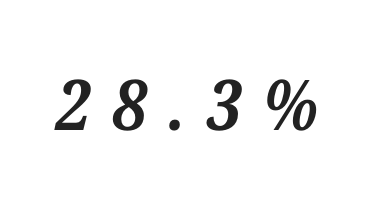
Q: Is the text bold? A: Yes.
Q: Is the typeface a serif or a sans-serif typeface? A: Serif.
Q: Is the text underlined? A: No.
Q: Is the spacing between letters normal or unusually wide? A: Unusually wide.
Q: Width (condensed, normal, or wide)? A: Normal.
Q: Stroke contrast? A: Medium.
Q: x-height? A: Medium.
Q: Monospaced? A: No.
